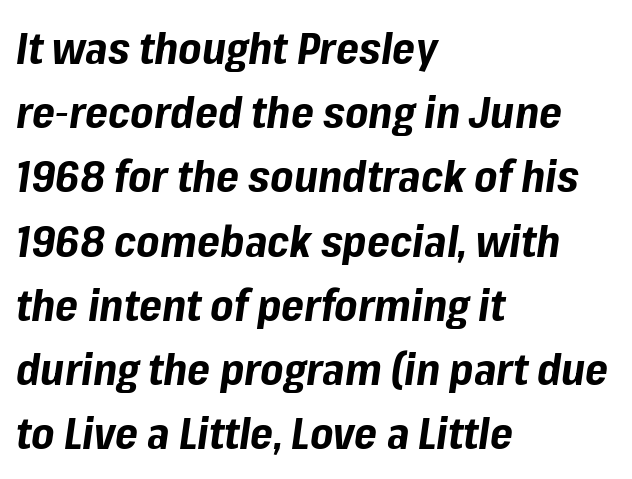
The image shows 44 px bold type, italic (leaning right); set left-aligned, normal line spacing (1.46x), normal letter spacing, not underlined; low stroke contrast and a medium x-height.
